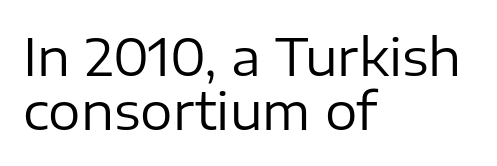
Think of a printed novel: that variable character pitch is what you see here. The gaps between neighbouring characters are ordinary and unremarkable. Weight: regular or lighter. Unlike a traditional serif, this face leaves its strokes unadorned. Cramped leading. A roman cut, with each character standing at attention.
